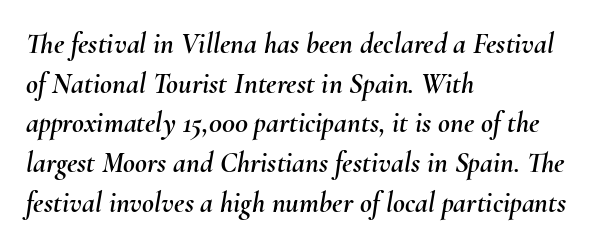
Q: Is the text italic (slanted)? A: Yes, it leans right by about 10 degrees.
Q: Is the text underlined? A: No.
Q: How is the paragraph aligned? A: Left-aligned.
Q: Is the spacing between letters normal or unusually wide? A: Normal.
Q: Is the spacing between lines tight, normal or loose? A: Normal.
Q: Width (condensed, normal, or wide)? A: Normal.
Q: Stroke contrast? A: Medium.
Q: x-height? A: Small.
Q: Monospaced? A: No.
